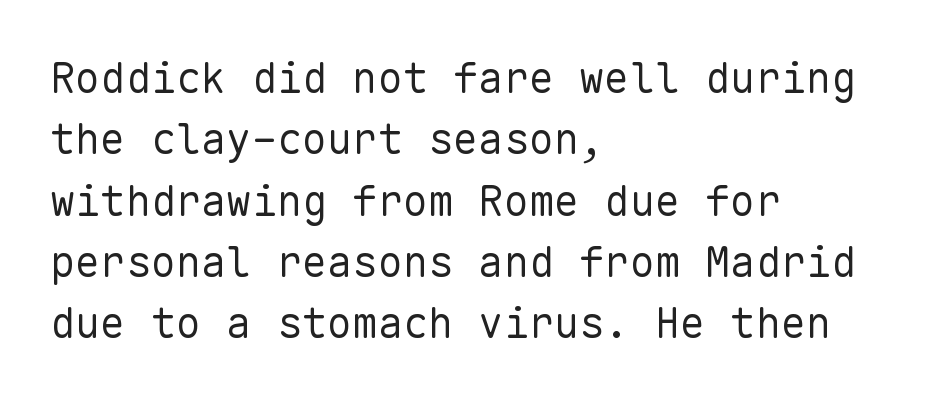
{"serif": "no", "italic": "no", "bold": "no", "weight": "regular", "width": "normal", "stroke_contrast": "low", "x_height": "medium", "monospaced": "yes", "underline": "no", "align": "left", "line_spacing": "normal", "line_spacing_ratio": 1.46, "letter_spacing": "normal", "letter_spacing_em": 0.0, "glyph_px": 42}
